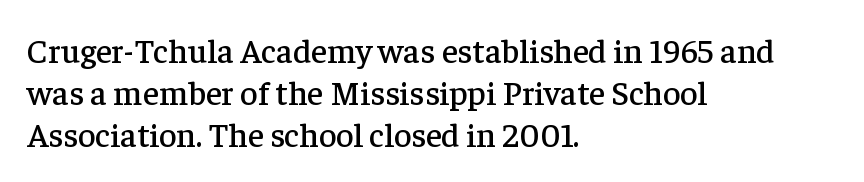
Q: Is the text italic (slanted)? A: No, it is upright.
Q: Is the typeface a serif or a sans-serif typeface? A: Serif.
Q: Is the text underlined? A: No.
Q: How is the paragraph aligned? A: Left-aligned.
Q: Is the spacing between letters normal or unusually wide? A: Normal.
Q: Width (condensed, normal, or wide)? A: Normal.
Q: Stroke contrast? A: Low.
Q: x-height? A: Medium.
Q: Monospaced? A: No.
